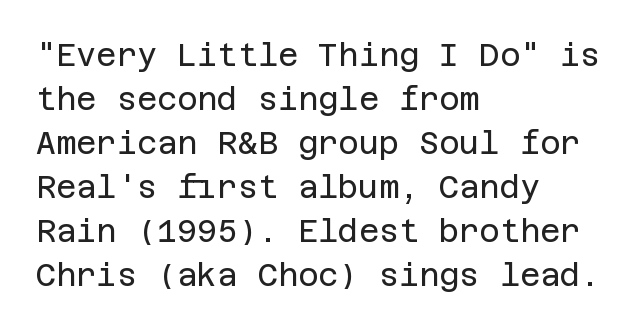
Q: Is the text bold? A: No.
Q: Is the text italic (slanted)? A: No, it is upright.
Q: Is the typeface a serif or a sans-serif typeface? A: Sans-serif.
Q: Is the text underlined? A: No.
Q: How is the paragraph aligned? A: Left-aligned.
Q: Is the spacing between letters normal or unusually wide? A: Normal.
Q: Is the spacing between lines tight, normal or loose? A: Normal.
Q: Width (condensed, normal, or wide)? A: Normal.
Q: Stroke contrast? A: Low.
Q: x-height? A: Large.
